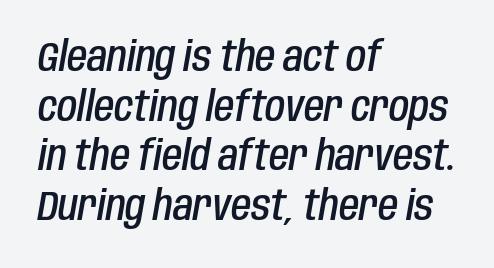
The image shows 41 px semibold, condensed type, italic (leaning right); set left-aligned, line spacing 1.21x, normal letter spacing, not underlined; low stroke contrast and a large x-height.
